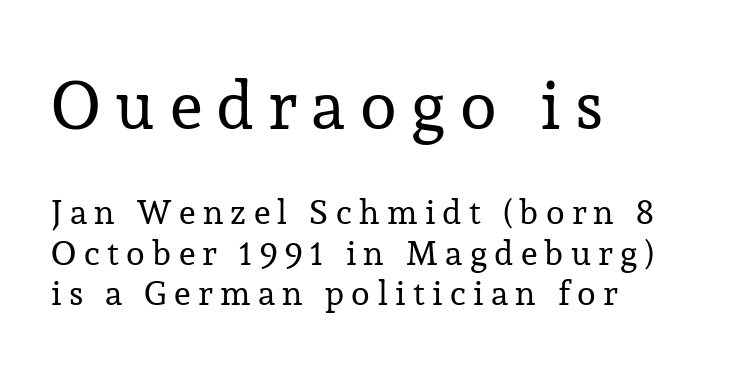
{"serif": "yes", "italic": "no", "bold": "no", "weight": "regular", "width": "normal", "stroke_contrast": "low", "x_height": "medium", "monospaced": "no", "underline": "no", "align": "left", "line_spacing_ratio": 1.19, "letter_spacing": "wide", "letter_spacing_em": 0.22, "larger_block": "first", "size_ratio": 1.97, "glyph_px": 67}
